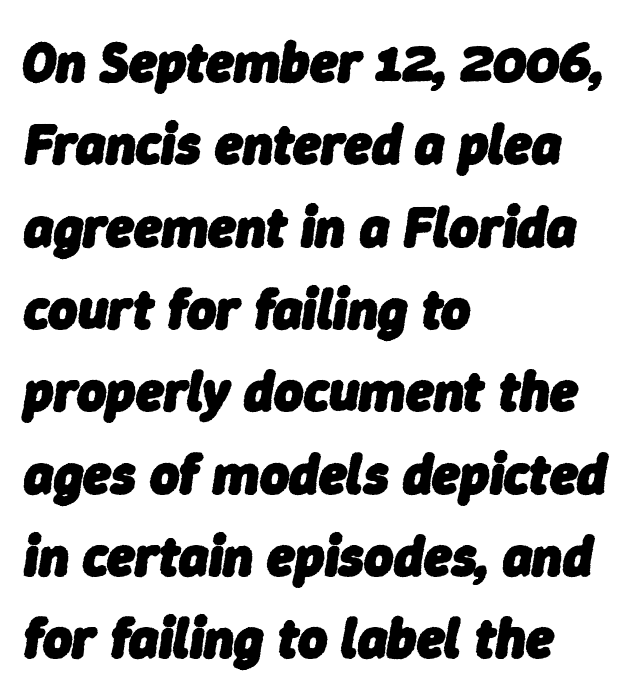
Q: Is the text bold? A: Yes.
Q: Is the text italic (slanted)? A: Yes, it leans right by about 9 degrees.
Q: Is the text underlined? A: No.
Q: How is the paragraph aligned? A: Left-aligned.
Q: Is the spacing between letters normal or unusually wide? A: Normal.
Q: Is the spacing between lines tight, normal or loose? A: Normal.
Q: Width (condensed, normal, or wide)? A: Normal.
Q: Stroke contrast? A: Low.
Q: x-height? A: Medium.
Q: Monospaced? A: No.
